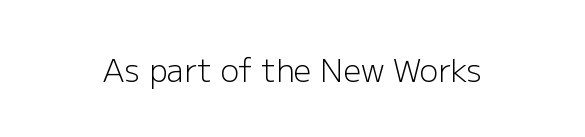
The passage shown is typeset with a sans-serif family. A roman cut, with each character standing at attention. The strip under each line holds only bare page. Caption: face not bold, strokes unweighted.
